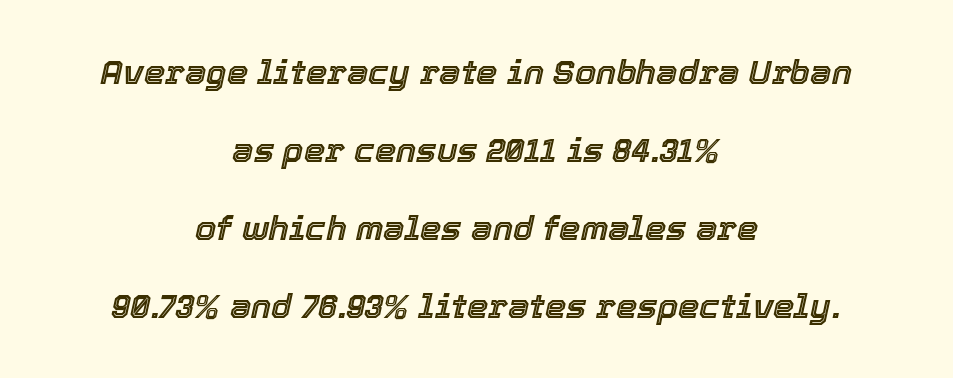
{"italic": "yes", "lean": "right", "slant_degrees": 12, "width": "normal", "x_height": "medium", "monospaced": "no", "underline": "no", "align": "center", "line_spacing": "loose", "line_spacing_ratio": 2.29, "letter_spacing": "normal", "letter_spacing_em": 0.0, "glyph_px": 34}
